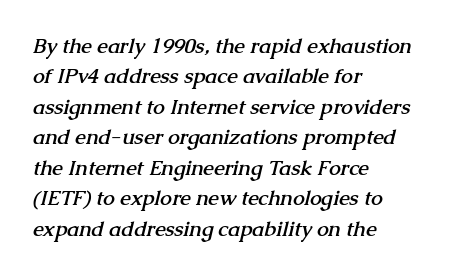
Q: Is the text bold? A: Yes.
Q: Is the text underlined? A: No.
Q: How is the paragraph aligned? A: Left-aligned.
Q: Is the spacing between letters normal or unusually wide? A: Normal.
Q: Is the spacing between lines tight, normal or loose? A: Normal.
